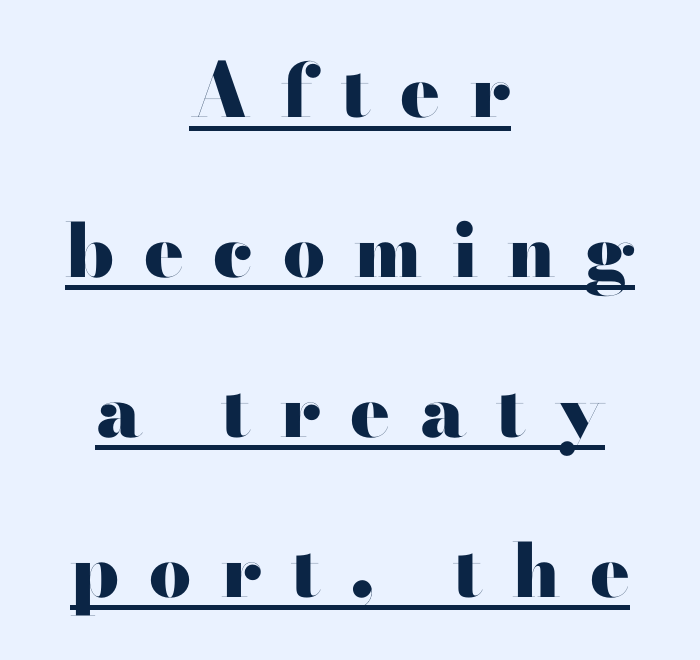
{"serif": "no", "italic": "no", "bold": "yes", "weight": "heavy", "width": "wide", "stroke_contrast": "high", "x_height": "small", "monospaced": "no", "underline": "yes", "align": "center", "line_spacing": "loose", "line_spacing_ratio": 2.16, "letter_spacing": "wide", "letter_spacing_em": 0.4, "glyph_px": 74}
